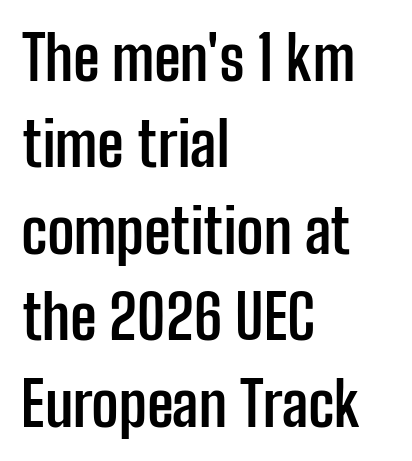
The image shows 60 px semibold, condensed sans-serif type, upright; set left-aligned, normal line spacing (1.44x), normal letter spacing, not underlined; low stroke contrast and a medium x-height.
